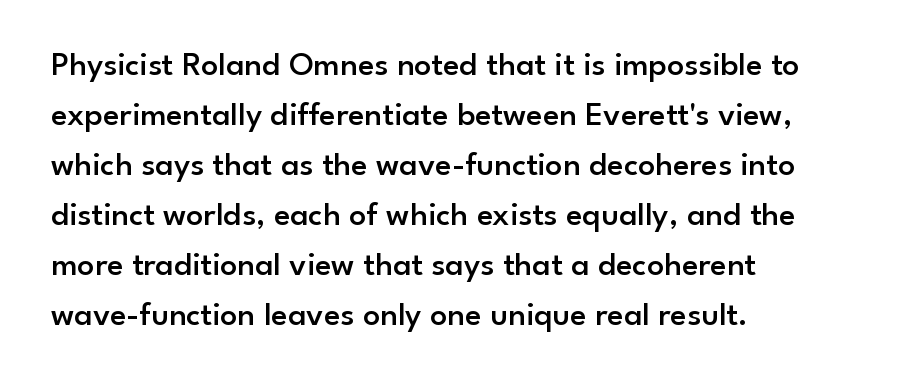
In terms of leading, this rendering sits right in the middle. Typeset ragged right — the left edge is the straight one. Bare-footed words on every line. These lines are rendered in a variable-pitch font.
